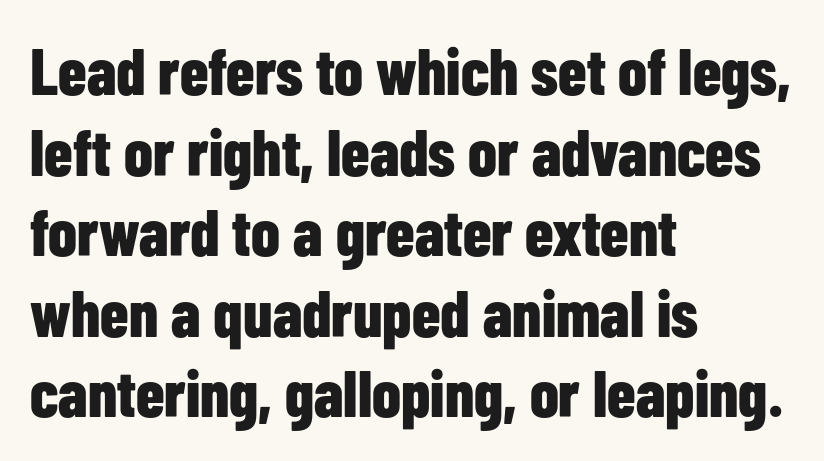
Q: Is the text bold? A: Yes.
Q: Is the text italic (slanted)? A: No, it is upright.
Q: Is the typeface a serif or a sans-serif typeface? A: Sans-serif.
Q: Is the text underlined? A: No.
Q: How is the paragraph aligned? A: Left-aligned.
Q: Is the spacing between letters normal or unusually wide? A: Normal.
Q: Width (condensed, normal, or wide)? A: Condensed.
Q: Stroke contrast? A: Low.
Q: x-height? A: Medium.
Q: Monospaced? A: No.
